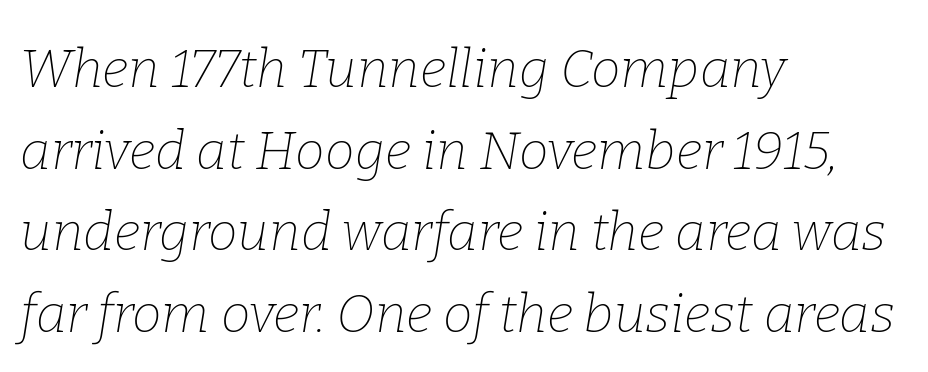
Q: Is the text bold? A: No.
Q: Is the text italic (slanted)? A: Yes, it leans right by about 9 degrees.
Q: Is the typeface a serif or a sans-serif typeface? A: Serif.
Q: Is the text underlined? A: No.
Q: How is the paragraph aligned? A: Left-aligned.
Q: Is the spacing between letters normal or unusually wide? A: Normal.
Q: Is the spacing between lines tight, normal or loose? A: Normal.
Q: Width (condensed, normal, or wide)? A: Normal.
Q: Stroke contrast? A: Low.
Q: x-height? A: Medium.
Q: Monospaced? A: No.
